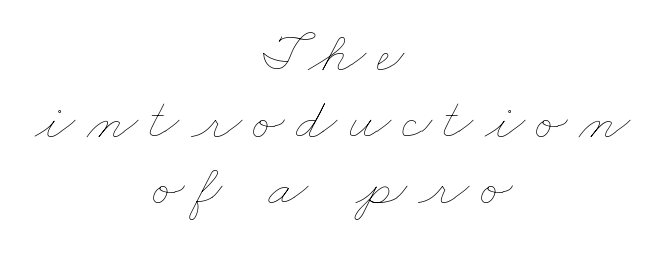
Q: Is the text bold? A: No.
Q: Is the text underlined? A: No.
Q: How is the paragraph aligned? A: Centered.
Q: Is the spacing between lines tight, normal or loose? A: Tight.
Q: Width (condensed, normal, or wide)? A: Wide.
Q: Stroke contrast? A: Low.
Q: x-height? A: Small.
Q: Monospaced? A: No.
